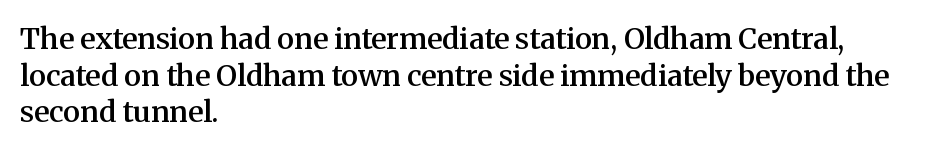
Lines of text with bare space underneath. Caption: multi-line text, flush left, ragged right. The typeface chosen for these lines features serifs. A semibold gives these letters moderate extra thickness, short of bold. Proportional: the letters do not fall into vertical columns. This is roman type, the default non-slanted kind.
